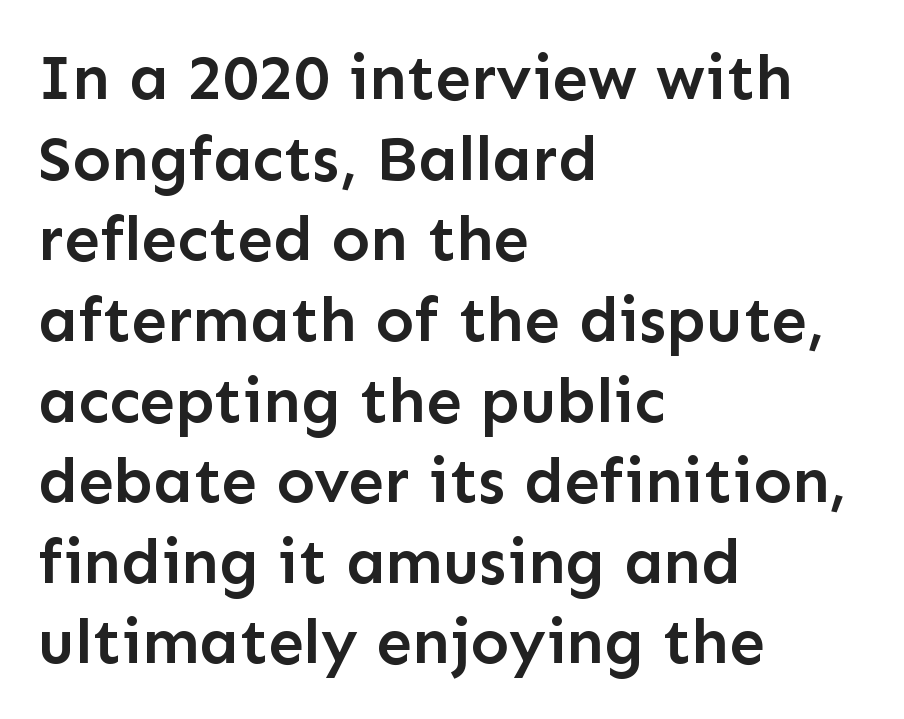
Q: Is the text bold? A: Semi-bold.
Q: Is the text italic (slanted)? A: No, it is upright.
Q: Is the typeface a serif or a sans-serif typeface? A: Sans-serif.
Q: Is the text underlined? A: No.
Q: How is the paragraph aligned? A: Left-aligned.
Q: Is the spacing between letters normal or unusually wide? A: Normal.
Q: Is the spacing between lines tight, normal or loose? A: Normal.
Q: Width (condensed, normal, or wide)? A: Normal.
Q: Stroke contrast? A: Low.
Q: x-height? A: Medium.
Q: Monospaced? A: No.
